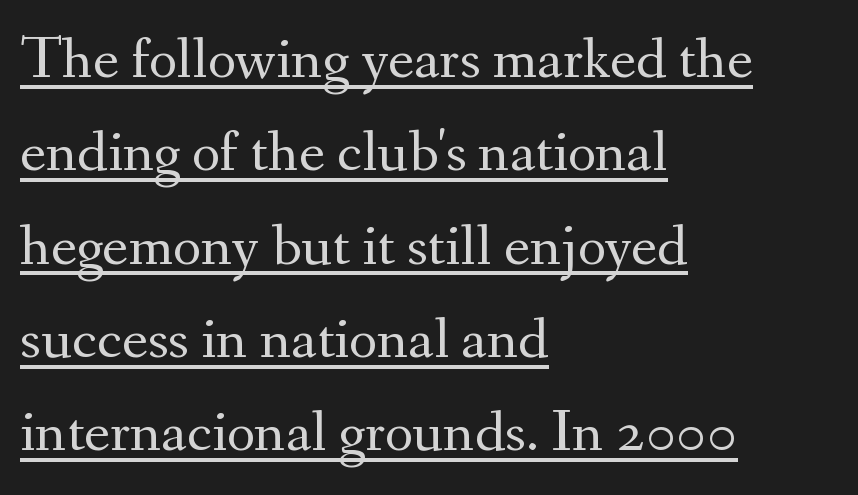
The letterforms sit shoulder to shoulder at normal distance. Horizontal bands of white between lines are of average thickness. In terms of letterform style, serifs are clearly present. Nope, not italic — everything's standing straight.
